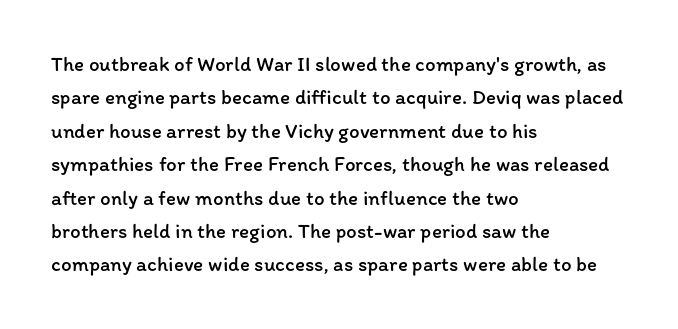
The image shows 21 px text type, upright; set left-aligned, normal line spacing (1.59x), normal letter spacing, not underlined.
